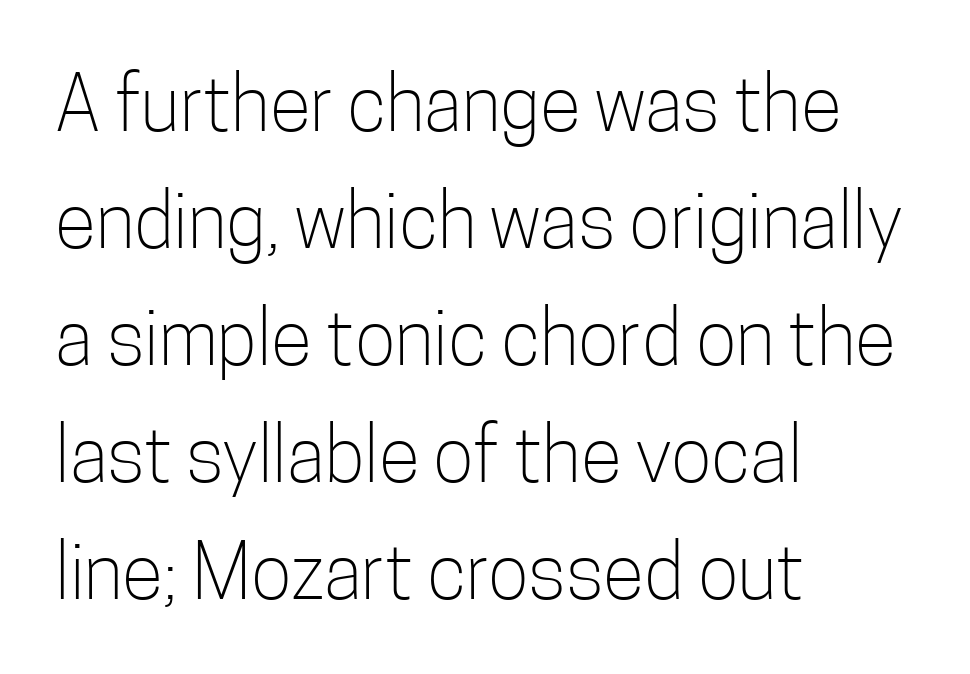
{"serif": "no", "italic": "no", "bold": "no", "weight": "light", "width": "condensed", "stroke_contrast": "low", "x_height": "medium", "monospaced": "no", "underline": "no", "align": "left", "line_spacing": "normal", "line_spacing_ratio": 1.54, "letter_spacing": "normal", "letter_spacing_em": 0.0, "glyph_px": 76}
